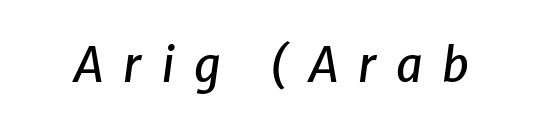
The image shows 47 px text type, italic (leaning right); set unusually wide letter spacing (+0.42 em), not underlined; low stroke contrast and a medium x-height.
